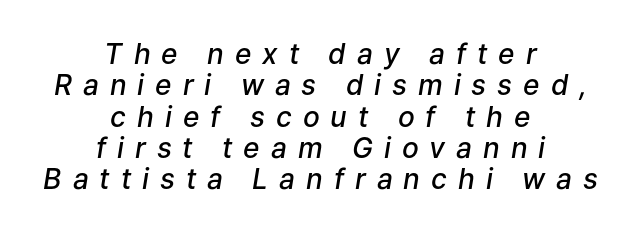
{"italic": "yes", "lean": "right", "slant_degrees": 9, "bold": "semi", "weight": "semibold", "width": "normal", "stroke_contrast": "low", "x_height": "medium", "monospaced": "no", "underline": "no", "align": "center", "line_spacing": "tight", "line_spacing_ratio": 1.12, "letter_spacing": "wide", "letter_spacing_em": 0.39, "glyph_px": 28}
